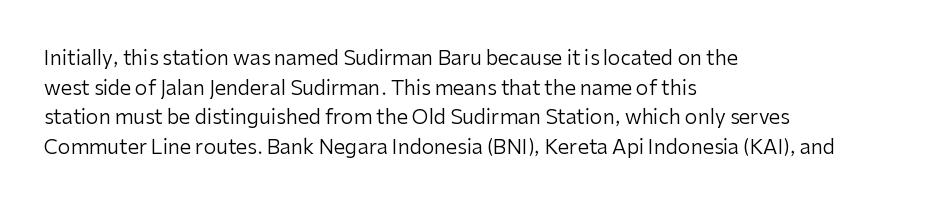
The image shows 20 px text type, upright; set left-aligned, normal line spacing (1.48x), normal letter spacing, not underlined.
